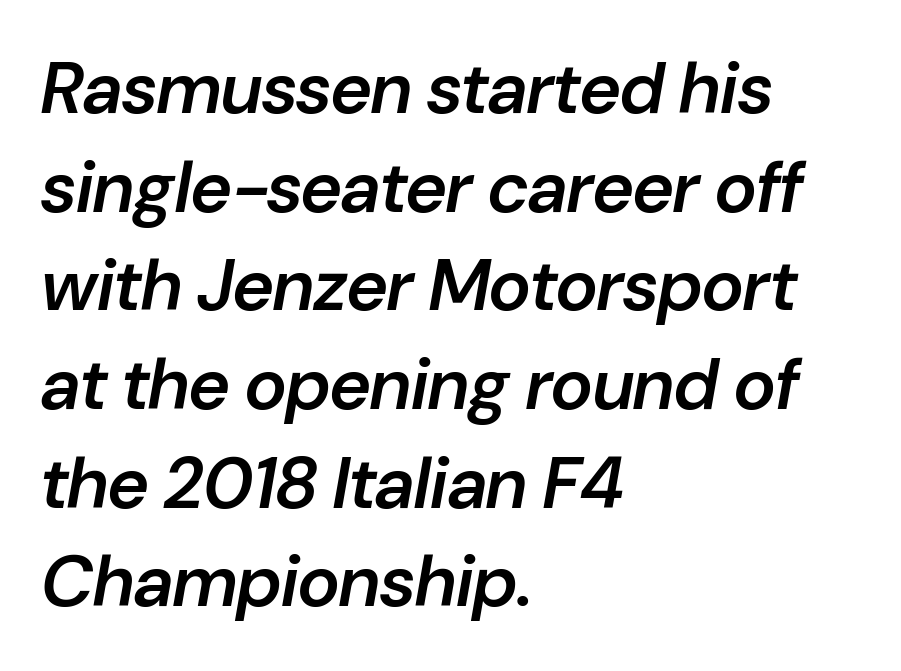
Rule under the text: the space is simply empty. Compared with typical body copy, the letter spacing here is the same. You could not count columns in this text — the font is proportionally spaced. Where is the straight margin? On the left. The lines sit at an ordinary, default distance from one another. Stroke thickness is moderately raised; the sample reads as semibold.
